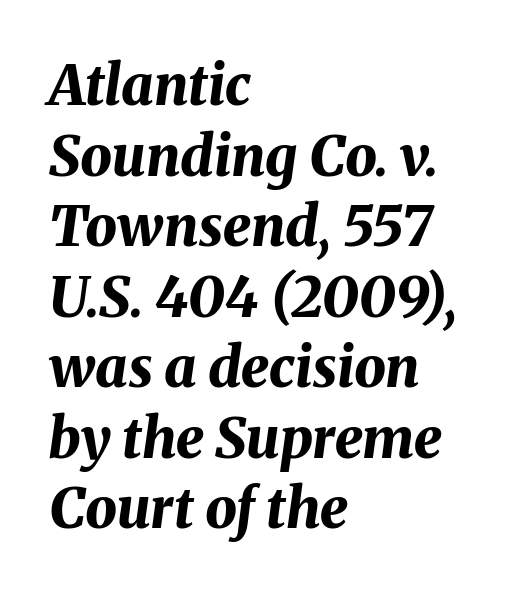
Each letter keeps its own natural width here, so spacing adapts to shape. Italic? Definitely — the glyphs are oblique. Is the type bold? Yes — the strokes are clearly thick and heavy. The block of text has a typical density, with ordinary space between rows.
